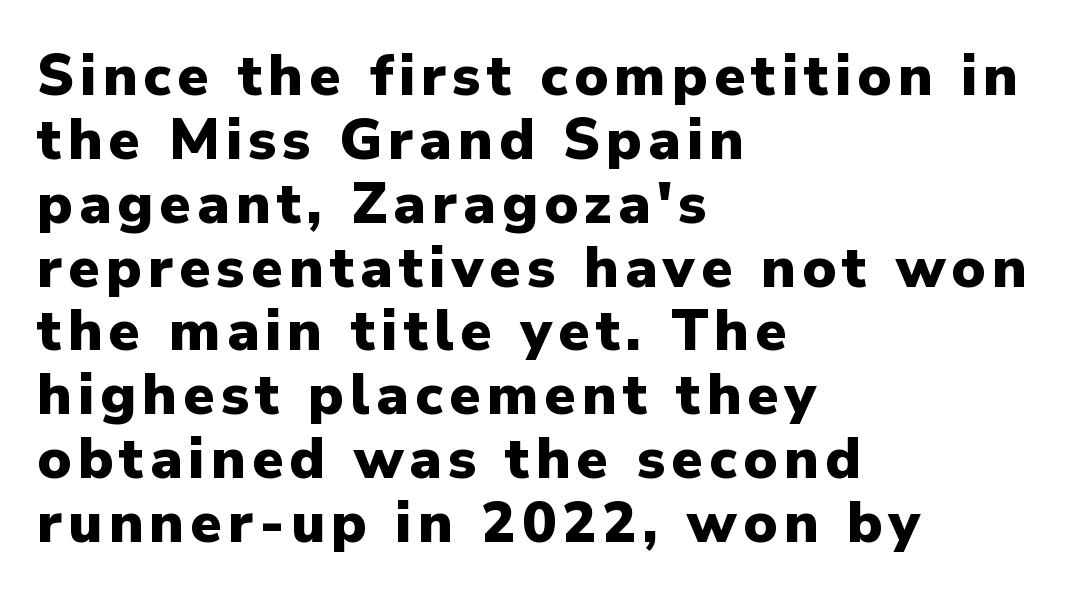
{"serif": "no", "italic": "no", "bold": "yes", "weight": "heavy", "width": "normal", "stroke_contrast": "low", "x_height": "medium", "monospaced": "no", "underline": "no", "align": "left", "line_spacing": "tight", "line_spacing_ratio": 1.12, "glyph_px": 57}
